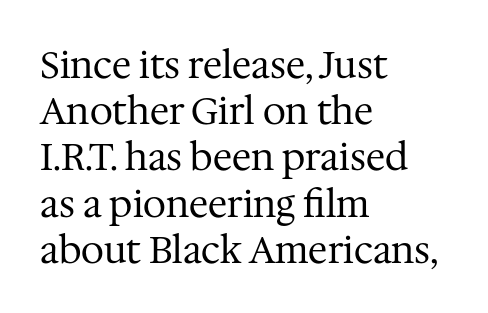
Q: Is the text bold? A: No.
Q: Is the text italic (slanted)? A: No, it is upright.
Q: Is the typeface a serif or a sans-serif typeface? A: Serif.
Q: Is the text underlined? A: No.
Q: How is the paragraph aligned? A: Left-aligned.
Q: Is the spacing between letters normal or unusually wide? A: Normal.
Q: Is the spacing between lines tight, normal or loose? A: Normal.
Q: Width (condensed, normal, or wide)? A: Normal.
Q: Stroke contrast? A: Medium.
Q: x-height? A: Medium.
Q: Monospaced? A: No.
